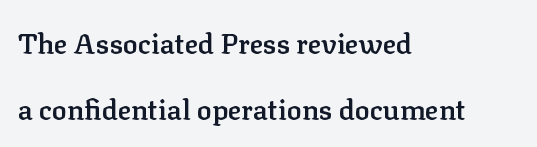
Q: Is the text bold? A: Semi-bold.
Q: Is the text italic (slanted)? A: No, it is upright.
Q: Is the typeface a serif or a sans-serif typeface? A: Serif.
Q: Is the text underlined? A: No.
Q: How is the paragraph aligned? A: Left-aligned.
Q: Is the spacing between letters normal or unusually wide? A: Normal.
Q: Is the spacing between lines tight, normal or loose? A: Loose.
Q: Width (condensed, normal, or wide)? A: Normal.
Q: Stroke contrast? A: Low.
Q: x-height? A: Medium.
Q: Monospaced? A: No.
